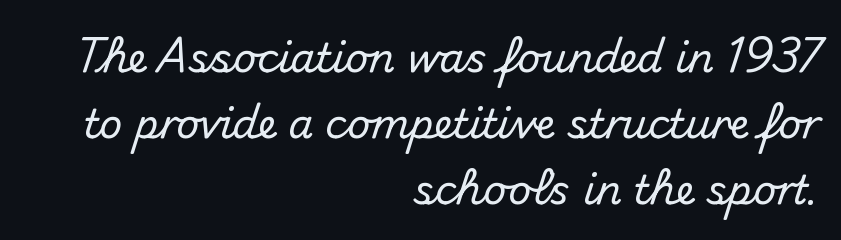
{"serif": "no", "width": "normal", "stroke_contrast": "medium", "x_height": "small", "monospaced": "no", "underline": "no", "align": "right", "line_spacing": "normal", "line_spacing_ratio": 1.65, "letter_spacing": "normal", "letter_spacing_em": 0.0, "glyph_px": 40}
